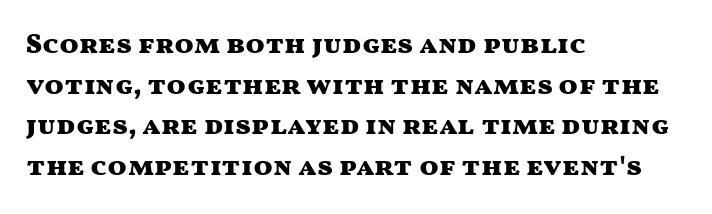
Do the characters align in a grid? No, the font is proportional. A typesetter would mark this as roman, not italic. Glyph-to-glyph distance matches everyday printed text. The sample has been set heavy, in full bold. In terms of leading, this rendering sits right in the middle.
